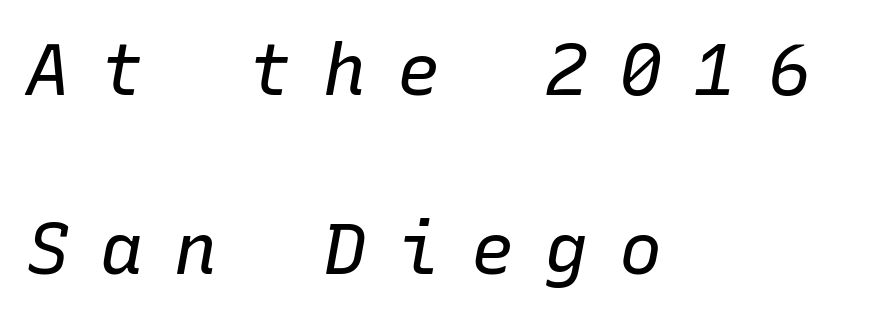
Q: Is the text bold? A: No.
Q: Is the text italic (slanted)? A: Yes, it leans right by about 10 degrees.
Q: Is the text underlined? A: No.
Q: How is the paragraph aligned? A: Left-aligned.
Q: Is the spacing between letters normal or unusually wide? A: Unusually wide.
Q: Is the spacing between lines tight, normal or loose? A: Loose.
Q: Width (condensed, normal, or wide)? A: Normal.
Q: Stroke contrast? A: Low.
Q: x-height? A: Medium.
Q: Monospaced? A: Yes.
